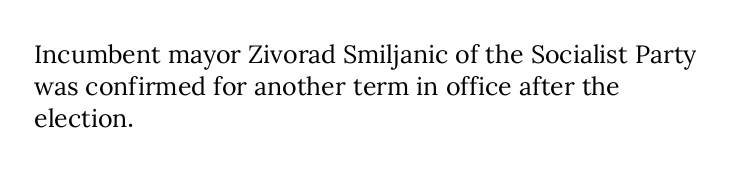
{"italic": "no", "bold": "no", "underline": "no", "align": "left", "line_spacing": "normal", "line_spacing_ratio": 1.29, "letter_spacing": "normal", "letter_spacing_em": 0.0, "glyph_px": 25}
